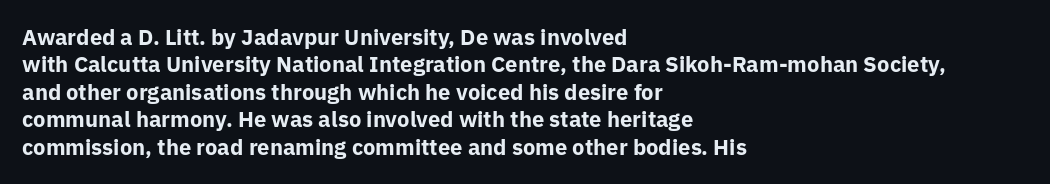
Q: Is the text bold? A: Yes.
Q: Is the text italic (slanted)? A: No, it is upright.
Q: Is the text underlined? A: No.
Q: How is the paragraph aligned? A: Left-aligned.
Q: Is the spacing between letters normal or unusually wide? A: Normal.
Q: Is the spacing between lines tight, normal or loose? A: Normal.
